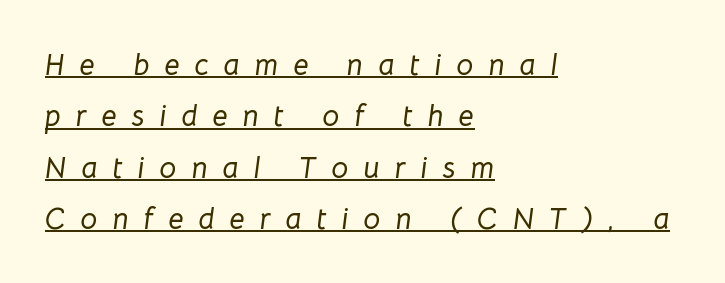
{"italic": "yes", "lean": "right", "slant_degrees": 8, "width": "normal", "stroke_contrast": "low", "x_height": "medium", "monospaced": "no", "underline": "yes", "align": "left", "line_spacing_ratio": 1.71, "letter_spacing": "wide", "letter_spacing_em": 0.5, "glyph_px": 30}
